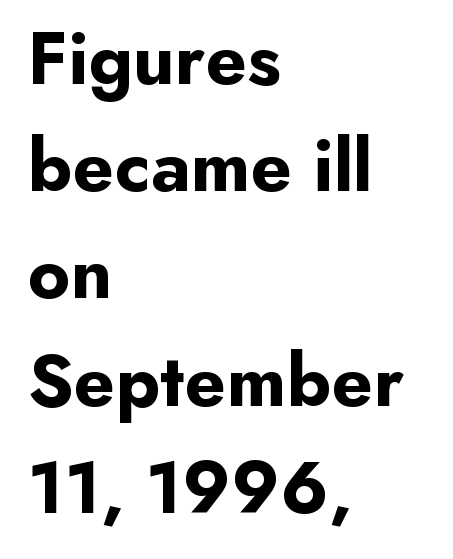
The image shows 75 px bold sans-serif type, upright; set left-aligned, normal line spacing (1.43x), normal letter spacing, not underlined; low stroke contrast and a small x-height.
